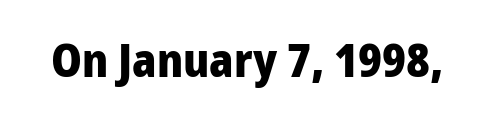
The image shows 46 px heavy sans-serif type, upright; set normal letter spacing, not underlined; low stroke contrast and a medium x-height.
